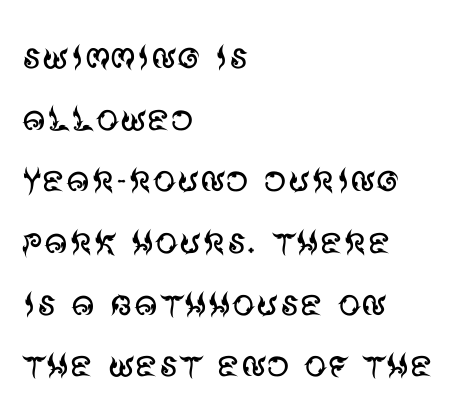
The image shows 46 px regular-weight sans-serif type, upright; set left-aligned, normal line spacing (1.34x), normal letter spacing, not underlined; medium stroke contrast and a large x-height.
